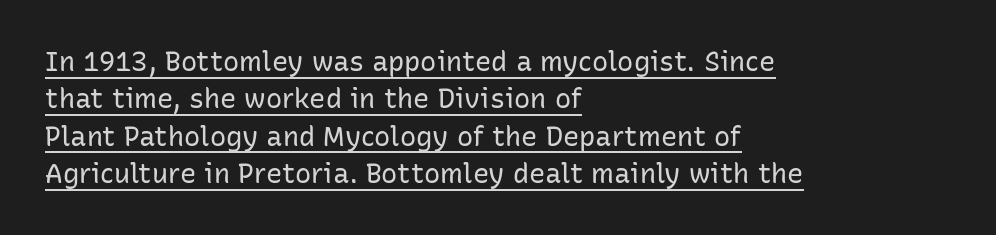
Emphasis is given by a line drawn under the lettering. If you drew a line through each stem, it would be perfectly vertical. Is this a heavy cut? Hardly; it is regular or lighter. The paragraph has a hard left edge and a soft right edge. Summary of vertical rhythm: regular, with standard interline spacing. Inter-character spacing is left at the font's built-in metrics.
